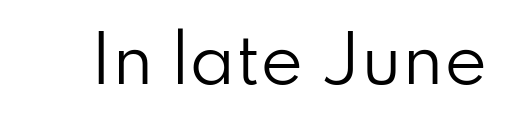
Any mark beneath the type? The region is blank. When letters stand straight like this, we call the style roman or upright. Characters follow at the spacing the type designer built in. Weight: regular or lighter. Nope, no serifs anywhere on these letters.
